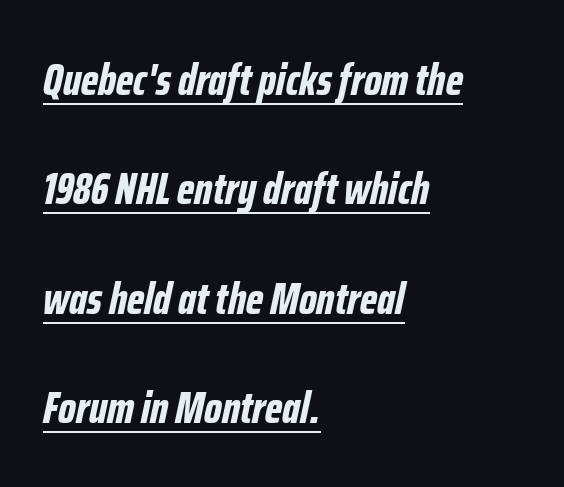
The image shows 45 px bold, condensed type, italic (leaning right); set left-aligned, loose line spacing (2.43x), normal letter spacing, underlined; low stroke contrast and a medium x-height.
